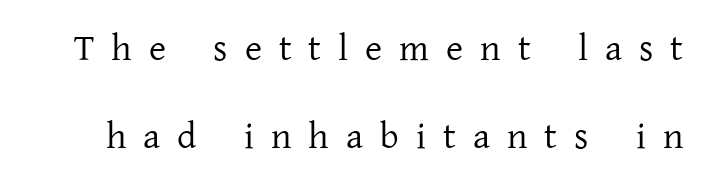
The image shows 37 px regular-weight serif type, upright; set loose line spacing (2.37x), unusually wide letter spacing (+0.46 em), not underlined; low stroke contrast and a medium x-height.
